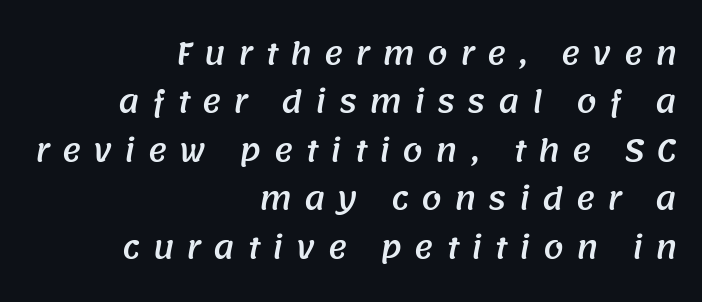
{"serif": "no", "width": "normal", "stroke_contrast": "medium", "x_height": "large", "monospaced": "no", "underline": "no", "align": "right", "line_spacing": "normal", "line_spacing_ratio": 1.67, "letter_spacing": "wide", "letter_spacing_em": 0.42, "glyph_px": 29}
